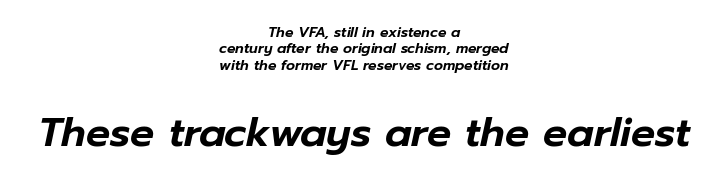
The image shows 40 px text type, italic (leaning right); set centered, line spacing 1.17x, normal letter spacing, not underlined; the second (bottom) block is 2.86x larger; low stroke contrast and a medium x-height.
